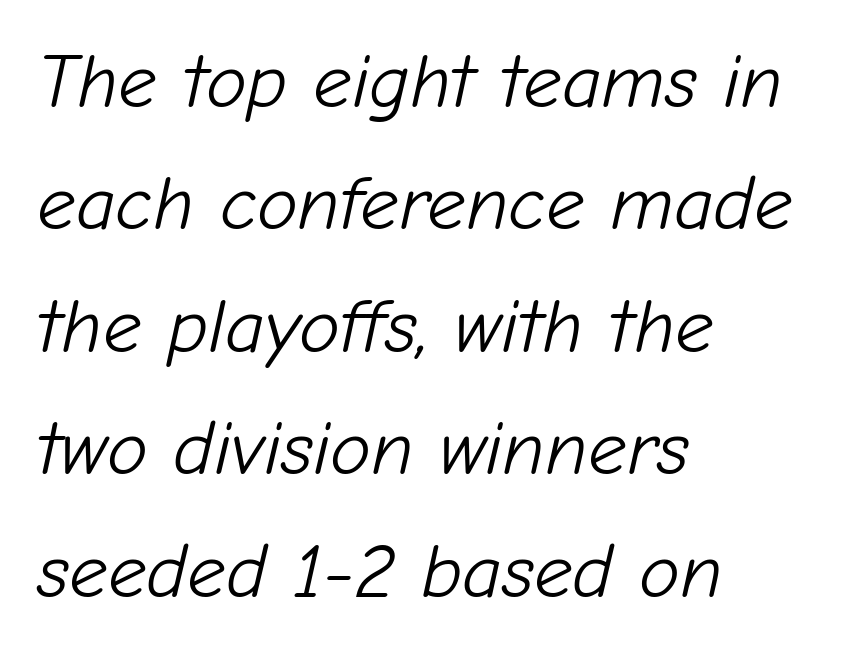
{"italic": "yes", "lean": "right", "slant_degrees": 12, "bold": "no", "weight": "light", "width": "normal", "stroke_contrast": "low", "x_height": "medium", "monospaced": "no", "underline": "no", "align": "left", "line_spacing": "normal", "line_spacing_ratio": 1.59, "letter_spacing": "normal", "letter_spacing_em": 0.0, "glyph_px": 77}
